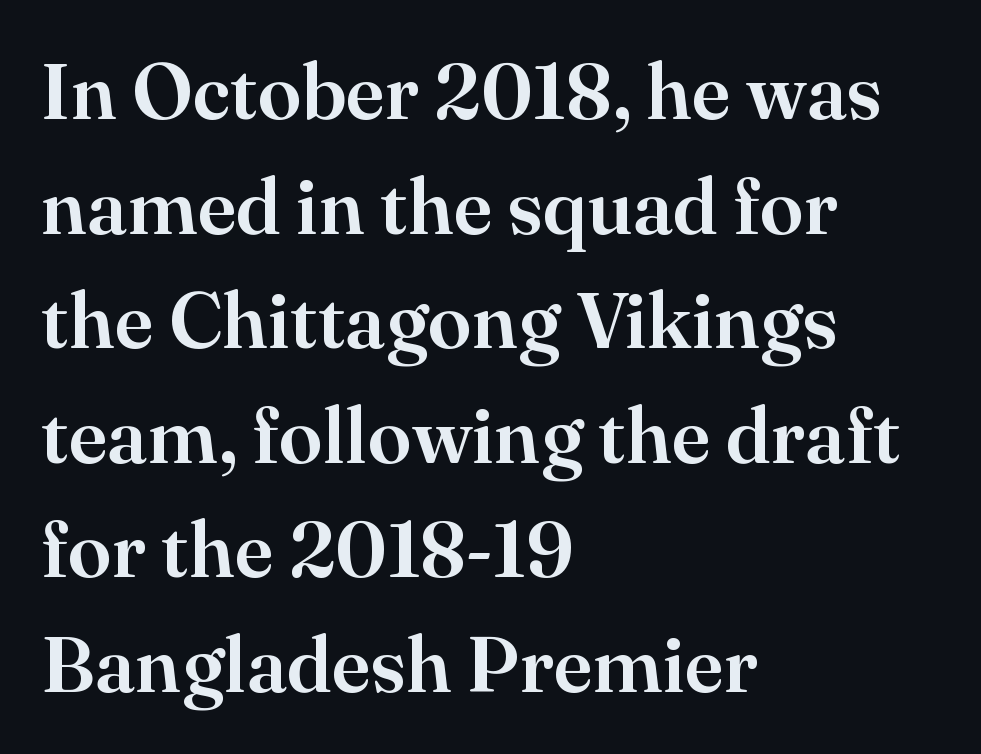
{"serif": "yes", "italic": "no", "width": "normal", "stroke_contrast": "high", "x_height": "small", "monospaced": "no", "underline": "no", "align": "left", "line_spacing": "normal", "line_spacing_ratio": 1.45, "letter_spacing": "normal", "letter_spacing_em": 0.0, "glyph_px": 79}
